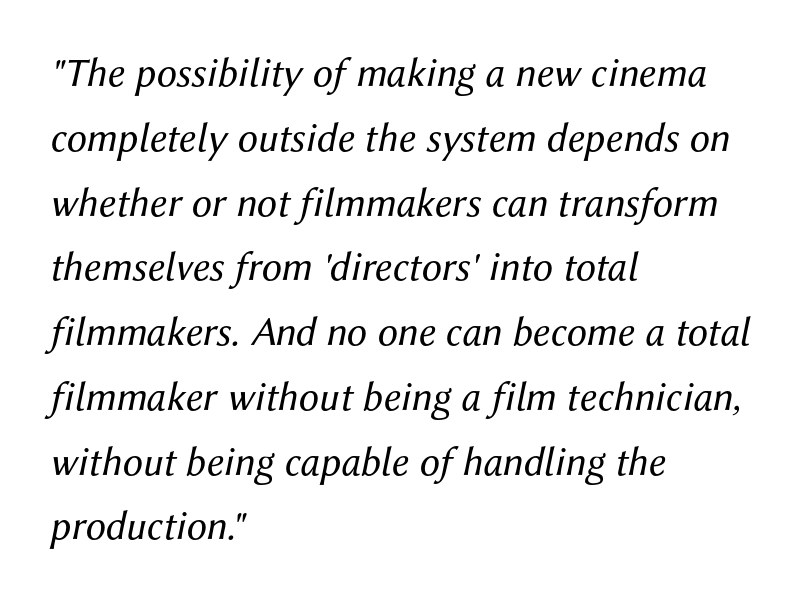
The image shows 41 px regular-weight type, italic (leaning right); set left-aligned, normal line spacing (1.58x), normal letter spacing, not underlined; medium stroke contrast and a medium x-height.
